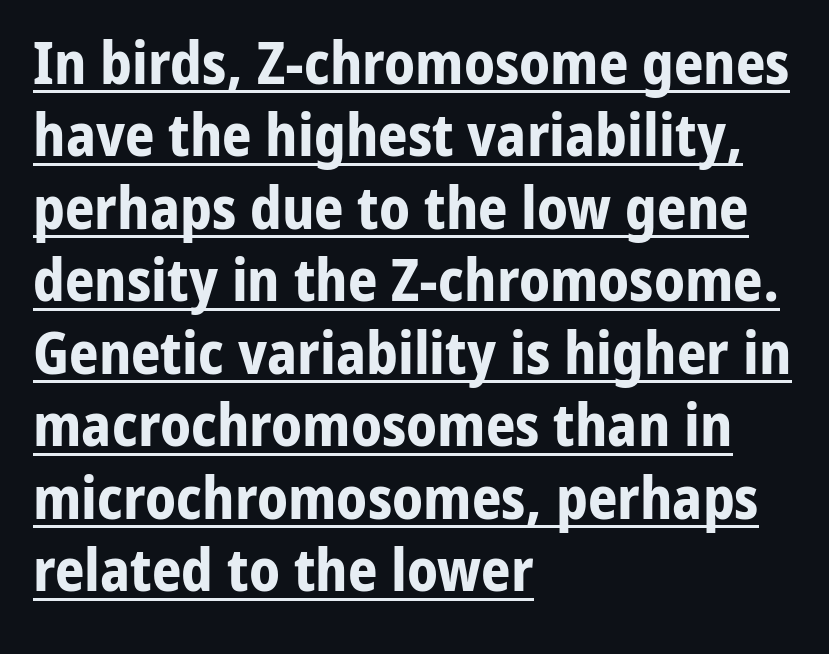
Q: Is the text bold? A: Yes.
Q: Is the text italic (slanted)? A: No, it is upright.
Q: Is the typeface a serif or a sans-serif typeface? A: Sans-serif.
Q: Is the text underlined? A: Yes.
Q: How is the paragraph aligned? A: Left-aligned.
Q: Is the spacing between letters normal or unusually wide? A: Normal.
Q: Is the spacing between lines tight, normal or loose? A: Normal.
Q: Width (condensed, normal, or wide)? A: Normal.
Q: Stroke contrast? A: Low.
Q: x-height? A: Medium.
Q: Monospaced? A: No.
